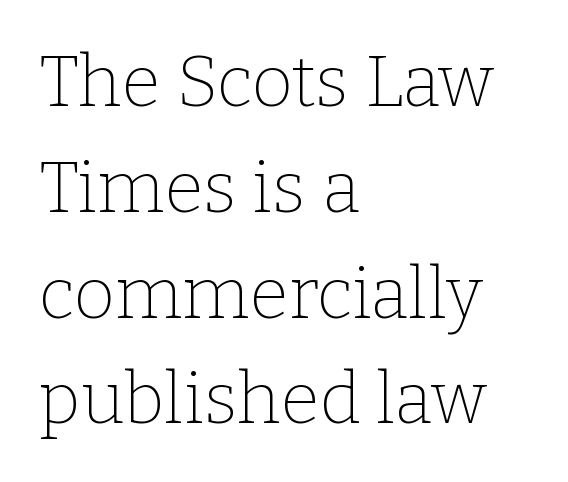
The image shows 71 px thin serif type, upright; set left-aligned, normal line spacing (1.49x), normal letter spacing, not underlined; low stroke contrast and a medium x-height.
